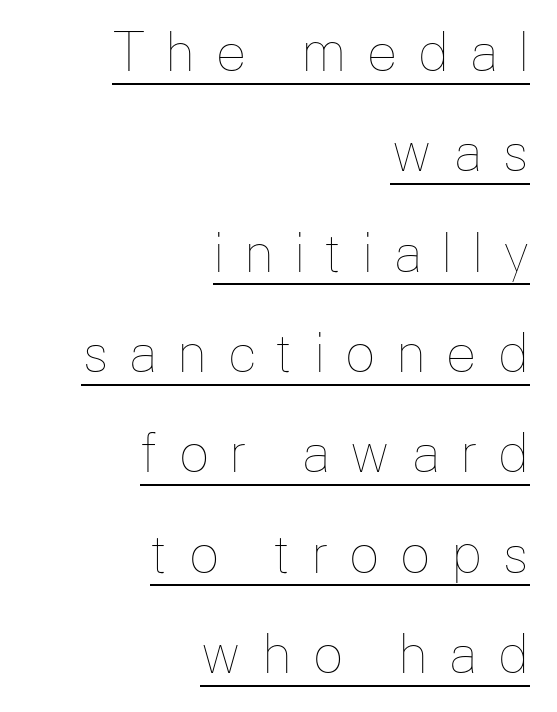
{"italic": "no", "bold": "no", "weight": "thin", "width": "normal", "stroke_contrast": "low", "x_height": "medium", "monospaced": "no", "underline": "yes", "align": "right", "line_spacing": "loose", "line_spacing_ratio": 1.93, "letter_spacing": "wide", "letter_spacing_em": 0.37, "glyph_px": 52}
